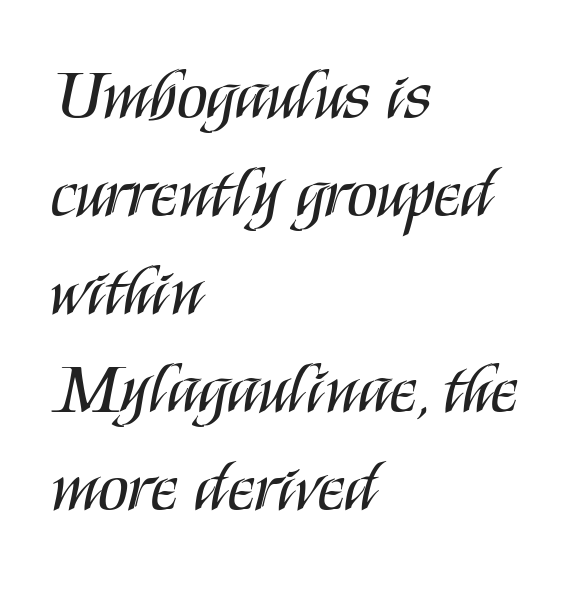
The block of text has a typical density, with ordinary space between rows. Weight: in the light-to-regular range. This sample uses plain, unmodified letter spacing. Is this a sans? Yes — the strokes have no serifs. Each letter keeps its own natural width here, so spacing adapts to shape. Decoration check: the copy has no underline.
